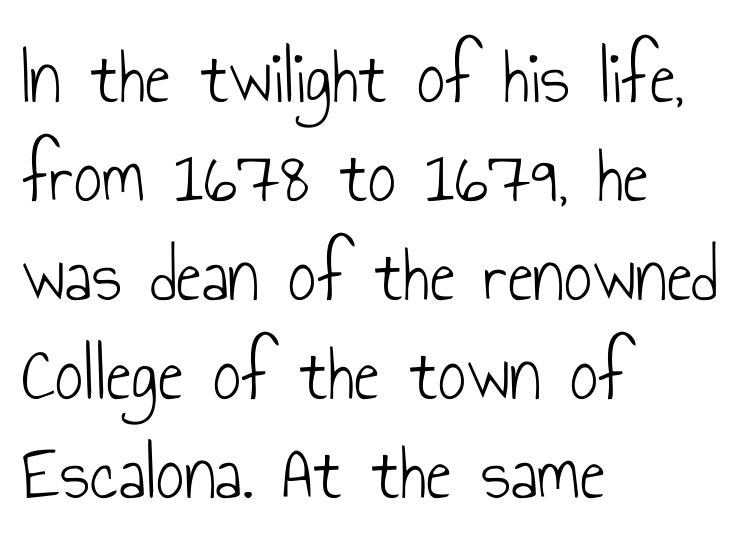
The image shows 78 px light, condensed sans-serif type, upright; set left-aligned, normal line spacing (1.27x), normal letter spacing, not underlined; low stroke contrast and a small x-height.
